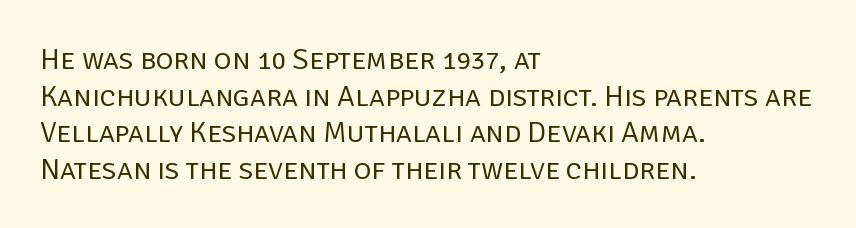
The image shows 30 px regular-weight sans-serif type, upright; set left-aligned, line spacing 1.22x, normal letter spacing, not underlined; low stroke contrast and a large x-height.
